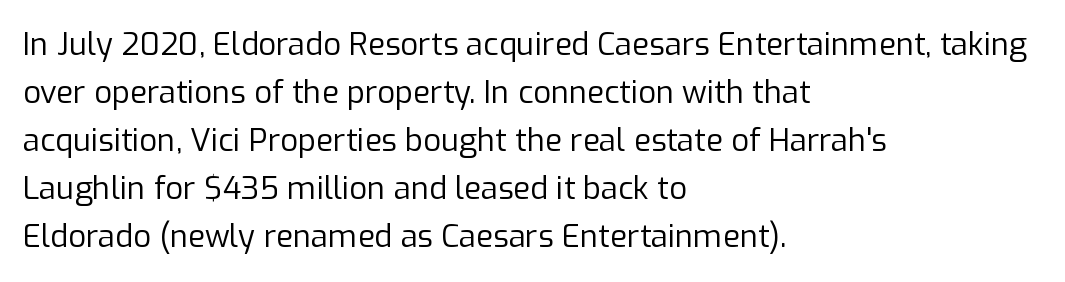
{"serif": "no", "italic": "no", "bold": "no", "weight": "regular", "width": "normal", "stroke_contrast": "low", "x_height": "medium", "monospaced": "no", "underline": "no", "align": "left", "line_spacing": "normal", "line_spacing_ratio": 1.55, "letter_spacing": "normal", "letter_spacing_em": 0.0, "glyph_px": 31}
